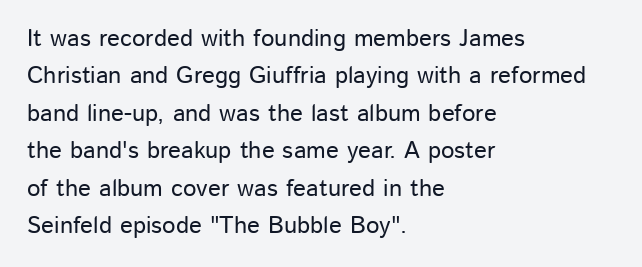
Q: Is the text italic (slanted)? A: No, it is upright.
Q: Is the text underlined? A: No.
Q: How is the paragraph aligned? A: Left-aligned.
Q: Is the spacing between letters normal or unusually wide? A: Normal.
Q: Is the spacing between lines tight, normal or loose? A: Normal.
